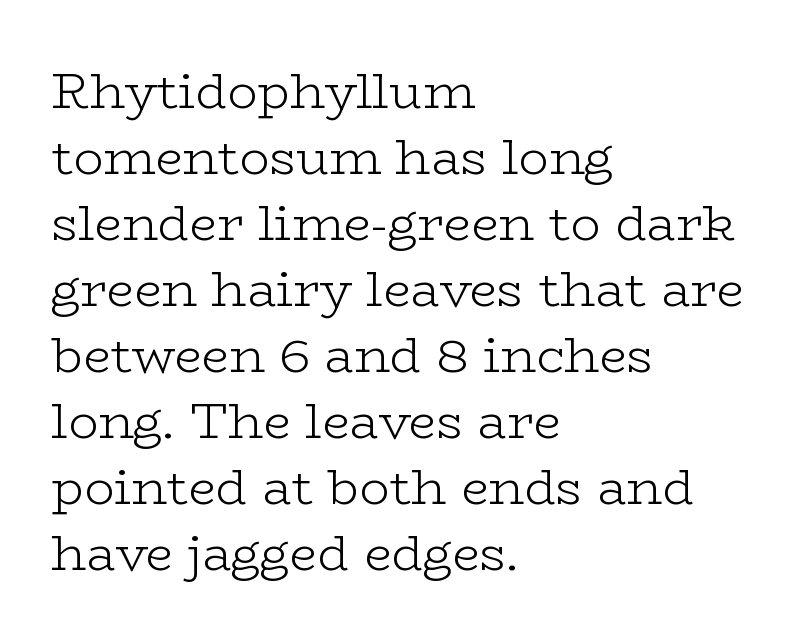
The lines are quadded left. These lines are rendered in a variable-pitch font. Each letter's strokes conclude with small projecting serifs. Each stroke keeps to a modest, everyday thickness or less. The glyphs are unaccompanied by any horizontal stroke below them.
